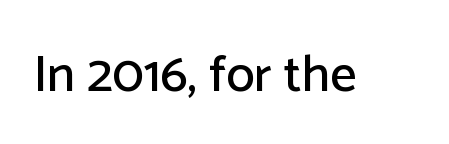
Check the space under the baseline: it is left empty. Vertical strokes here are truly vertical. Letterform terminals end flat and unadorned throughout the passage. The rendering keeps characters at their native spacing. These lines are rendered in a variable-pitch font.
